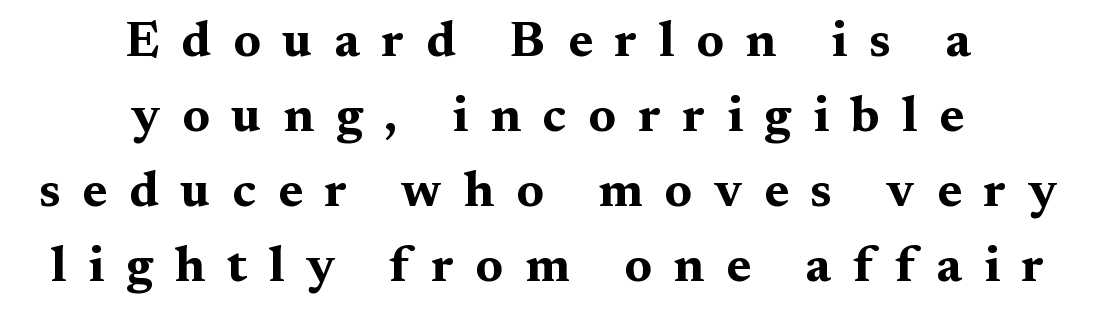
Every row of glyphs is offset so its center matches the block's center. One glance says typical: line gaps are just what's usual. Someone cranked the tracking dial way up on this one. No italicization has been applied; the sample stays upright. Descender tails drop into unmarked territory. To sum up the face: it has serifs.
